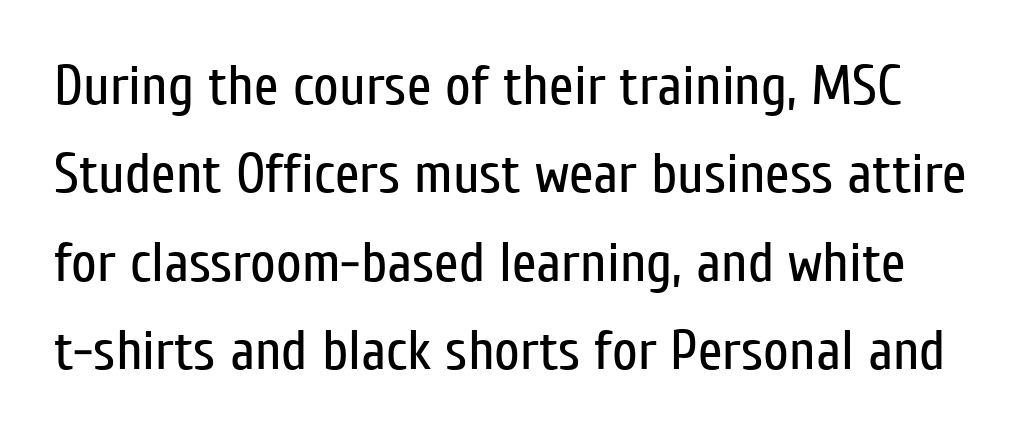
The image shows 56 px regular-weight, condensed sans-serif type, upright; set normal line spacing (1.58x), normal letter spacing, not underlined; low stroke contrast and a medium x-height.
